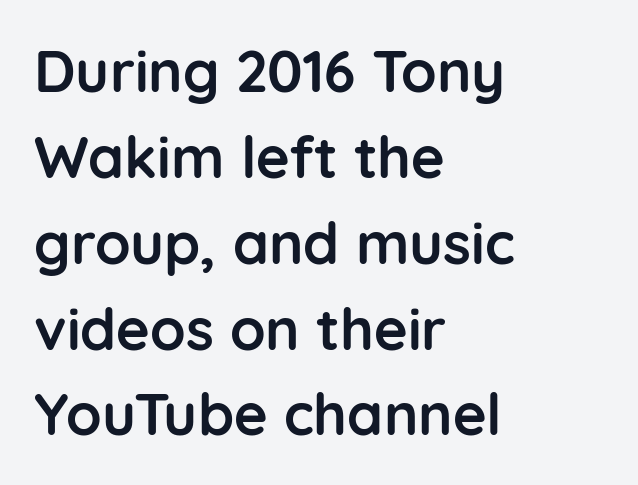
{"serif": "no", "italic": "no", "bold": "yes", "weight": "semibold", "width": "normal", "stroke_contrast": "low", "x_height": "medium", "monospaced": "no", "underline": "no", "align": "left", "line_spacing": "normal", "line_spacing_ratio": 1.48, "letter_spacing": "normal", "letter_spacing_em": 0.0, "glyph_px": 58}
